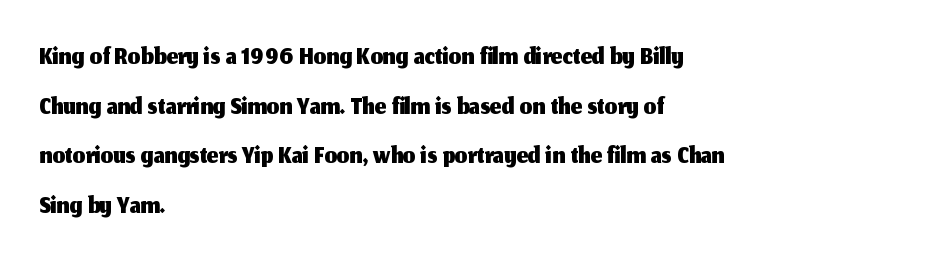
{"serif": "no", "italic": "no", "width": "normal", "stroke_contrast": "medium", "x_height": "medium", "monospaced": "no", "underline": "no", "align": "left", "line_spacing_ratio": 1.24, "letter_spacing": "normal", "letter_spacing_em": 0.0, "glyph_px": 40}
